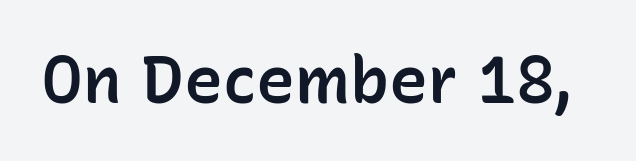
Q: Is the text bold? A: Semi-bold.
Q: Is the text italic (slanted)? A: No, it is upright.
Q: Is the typeface a serif or a sans-serif typeface? A: Sans-serif.
Q: Is the text underlined? A: No.
Q: Is the spacing between letters normal or unusually wide? A: Normal.
Q: Width (condensed, normal, or wide)? A: Normal.
Q: Stroke contrast? A: Low.
Q: x-height? A: Medium.
Q: Monospaced? A: No.
